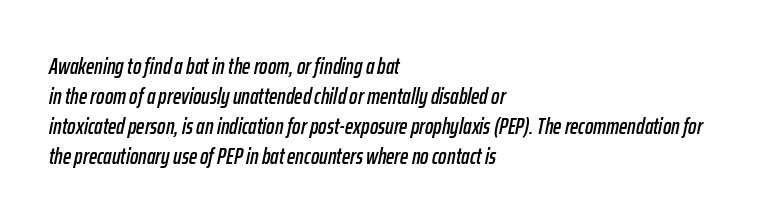
The image shows 22 px text type, italic (leaning right); set left-aligned, normal line spacing (1.37x), normal letter spacing, not underlined.
